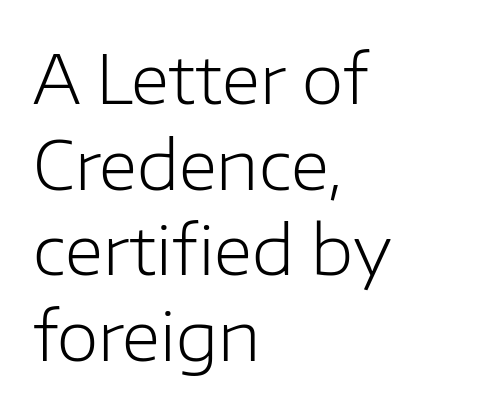
The image shows 68 px light sans-serif type, upright; set left-aligned, normal line spacing (1.26x), normal letter spacing, not underlined; low stroke contrast and a medium x-height.
